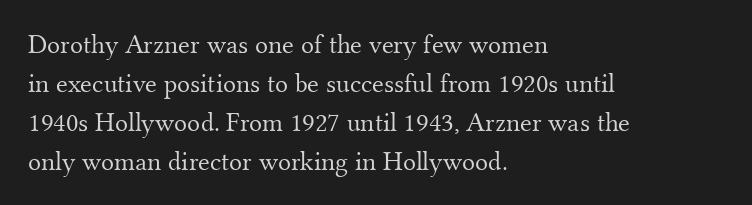
Q: Is the text bold? A: No.
Q: Is the text italic (slanted)? A: No, it is upright.
Q: Is the text underlined? A: No.
Q: How is the paragraph aligned? A: Left-aligned.
Q: Is the spacing between letters normal or unusually wide? A: Normal.
Q: Is the spacing between lines tight, normal or loose? A: Normal.
